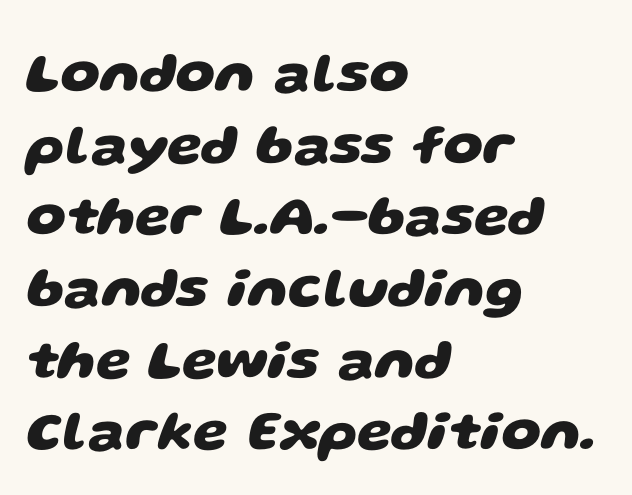
The image shows 56 px heavy, wide sans-serif type; set left-aligned, normal line spacing (1.28x), normal letter spacing, not underlined; low stroke contrast and a large x-height.
